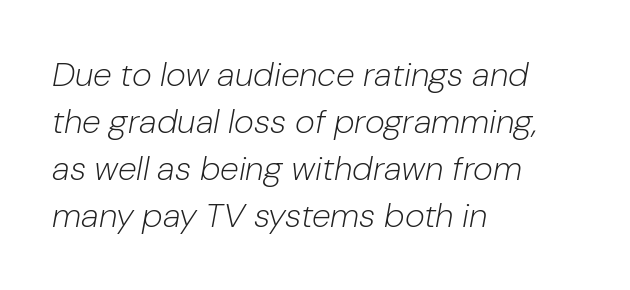
Q: Is the text bold? A: No.
Q: Is the text italic (slanted)? A: Yes, it leans right by about 10 degrees.
Q: Is the text underlined? A: No.
Q: How is the paragraph aligned? A: Left-aligned.
Q: Is the spacing between letters normal or unusually wide? A: Normal.
Q: Is the spacing between lines tight, normal or loose? A: Normal.
Q: Width (condensed, normal, or wide)? A: Normal.
Q: Stroke contrast? A: Low.
Q: x-height? A: Medium.
Q: Monospaced? A: No.
